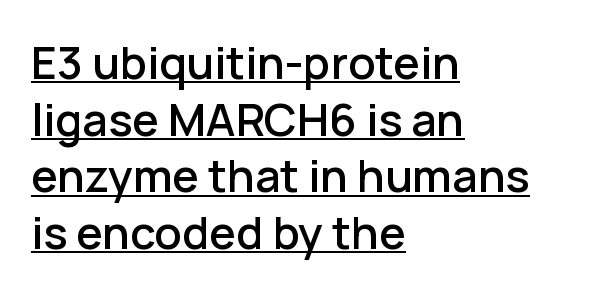
It's the straight-up-and-down kind of type. Normally led — the rows are evenly, conventionally spaced. Decoration check: the copy is underlined. Short and long lines alike share a common starting point at left. This rendering employs a face without finishing strokes, i.e., a sans-serif.
